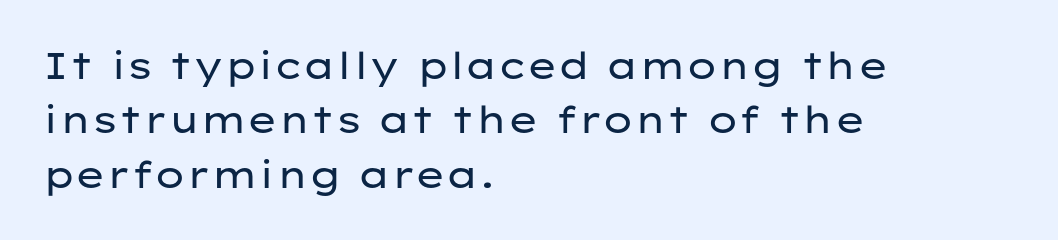
{"serif": "no", "italic": "no", "bold": "no", "weight": "regular", "width": "wide", "stroke_contrast": "low", "x_height": "medium", "monospaced": "no", "underline": "no", "align": "left", "line_spacing": "normal", "line_spacing_ratio": 1.47, "letter_spacing": "normal", "letter_spacing_em": 0.0, "glyph_px": 37}
